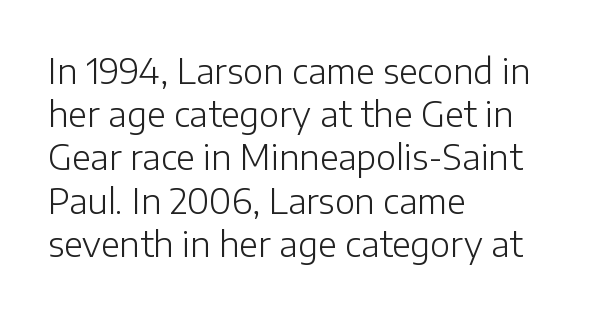
You could call the tracking neutral — neither tight nor loose. Classification — sans serif. Whoever set this chose a conventional vertical rhythm. The baseline area is clear. The letters advance in unequal steps, a hallmark of proportional type.
